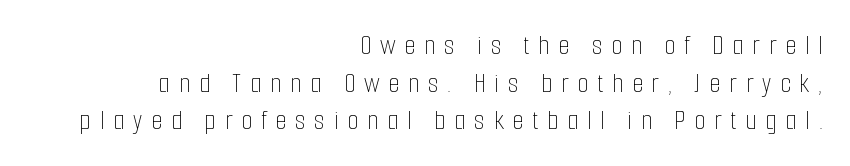
Q: Is the text bold? A: No.
Q: Is the text italic (slanted)? A: No, it is upright.
Q: Is the text underlined? A: No.
Q: How is the paragraph aligned? A: Right-aligned.
Q: Is the spacing between letters normal or unusually wide? A: Unusually wide.
Q: Is the spacing between lines tight, normal or loose? A: Normal.
Q: Width (condensed, normal, or wide)? A: Condensed.
Q: Stroke contrast? A: Low.
Q: x-height? A: Medium.
Q: Monospaced? A: No.
